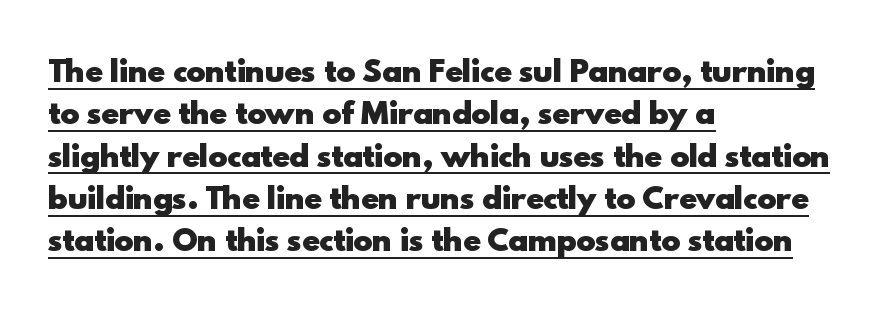
The image shows 29 px heavy sans-serif type, upright; set left-aligned, normal line spacing (1.46x), normal letter spacing, underlined; a small x-height.
